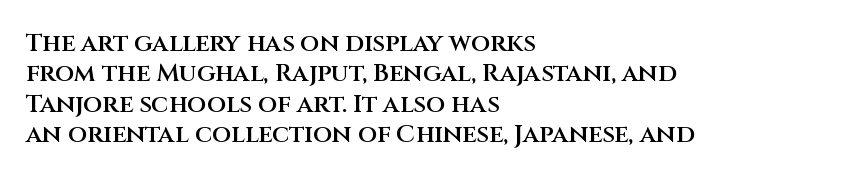
The image shows 25 px text type, upright; set left-aligned, line spacing 1.22x, normal letter spacing, not underlined.
